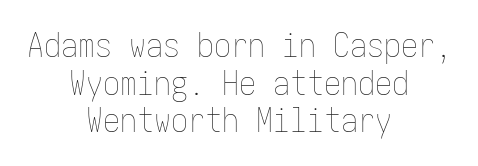
Q: Is the text bold? A: No.
Q: Is the text italic (slanted)? A: No, it is upright.
Q: Is the text underlined? A: No.
Q: How is the paragraph aligned? A: Centered.
Q: Is the spacing between letters normal or unusually wide? A: Normal.
Q: Is the spacing between lines tight, normal or loose? A: Tight.
Q: Width (condensed, normal, or wide)? A: Condensed.
Q: Stroke contrast? A: Low.
Q: x-height? A: Medium.
